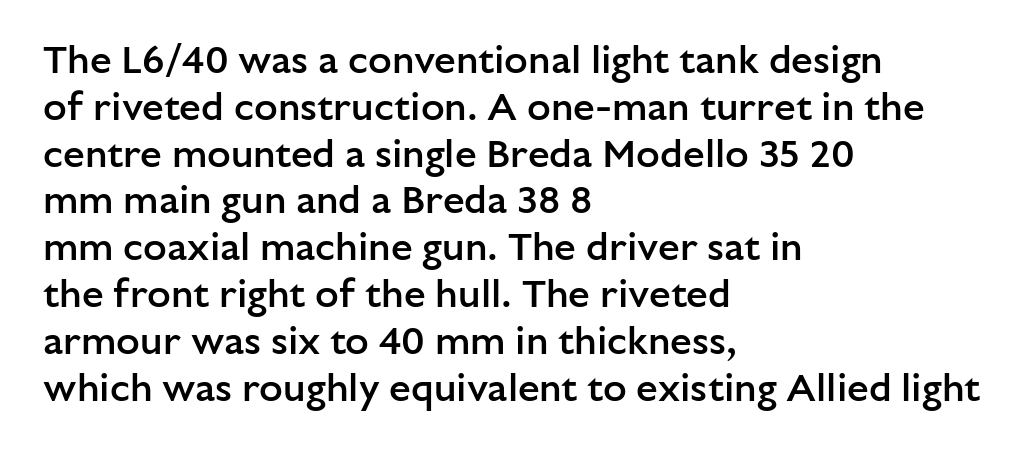
{"serif": "no", "italic": "no", "bold": "semi", "weight": "semibold", "width": "normal", "stroke_contrast": "low", "x_height": "medium", "monospaced": "no", "underline": "no", "align": "left", "line_spacing_ratio": 1.2, "letter_spacing": "normal", "letter_spacing_em": 0.0, "glyph_px": 39}
